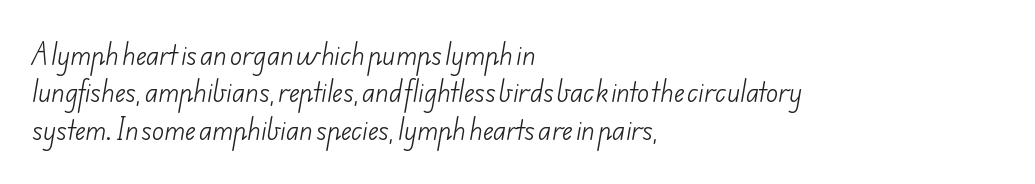
Tracking value appears to be zero — textbook default spacing. The paragraph shown leans on its left margin. Bare-footed words on every line. Notice how descenders clear the ascenders below comfortably — that's standard leading. The strokes carry an ordinary text weight at most.
